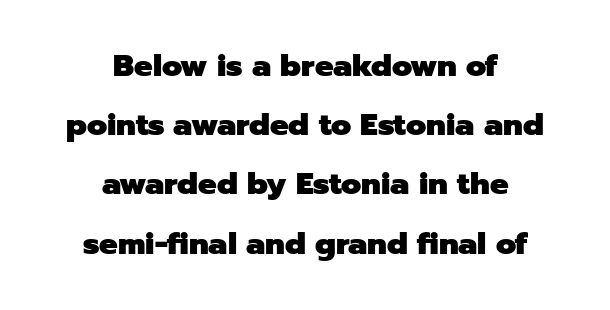
The image shows 31 px heavy sans-serif type, upright; set centered, loose line spacing (1.91x), normal letter spacing, not underlined; low stroke contrast and a medium x-height.
